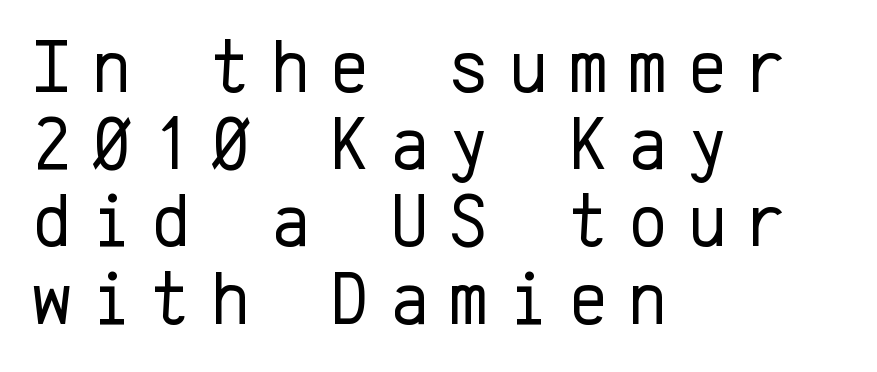
Reading down the block, your eye returns to a fixed left position each line. The passage shown is typed in a monospace face where columns stay perfectly aligned. Regarding leading, the lines here are crowded together. The space beneath each line is pristine and unruled. The letters look calm and open, with moderate or lighter stems.
